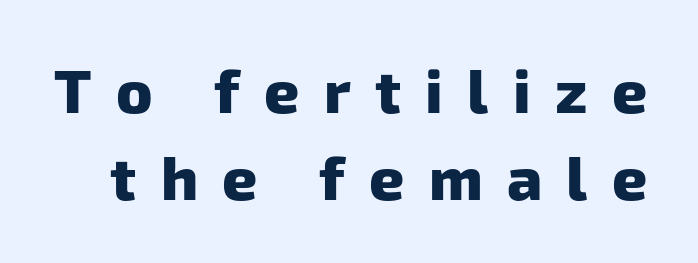
The image shows 61 px heavy sans-serif type; set normal line spacing (1.42x), unusually wide letter spacing (+0.4 em), not underlined; low stroke contrast and a medium x-height.
